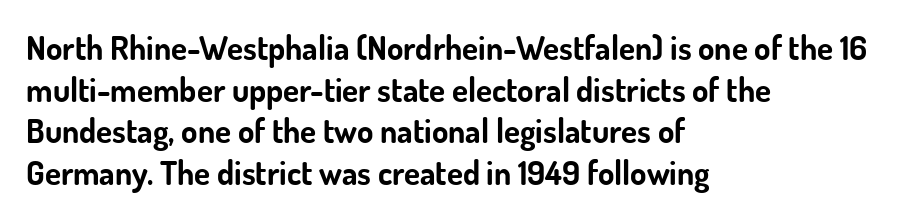
Strokes here are thick enough to call this a true bold. The line-height multiplier appears to be the usual default. Spacing between characters is what you'd get straight out of the box. Notice how the passage keeps a crisp vertical edge on the left only. The foot of each line stays bare and open.
